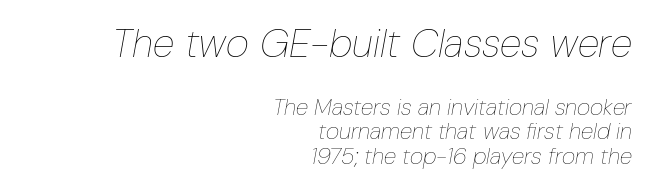
Q: Is the text bold? A: No.
Q: Is the text italic (slanted)? A: Yes, it leans right by about 10 degrees.
Q: Is the text underlined? A: No.
Q: How is the paragraph aligned? A: Right-aligned.
Q: Is the spacing between letters normal or unusually wide? A: Normal.
Q: Is the spacing between lines tight, normal or loose? A: Tight.
Q: Which block of text is set in a larger size, the first (top) or the second (bottom)? A: The first (top) one.
Q: Width (condensed, normal, or wide)? A: Condensed.
Q: Stroke contrast? A: Low.
Q: x-height? A: Medium.
Q: Monospaced? A: No.
